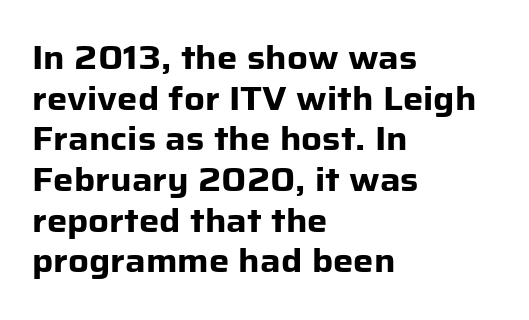
{"serif": "no", "italic": "no", "bold": "yes", "weight": "heavy", "width": "normal", "stroke_contrast": "low", "x_height": "medium", "monospaced": "no", "underline": "no", "align": "left", "line_spacing": "normal", "line_spacing_ratio": 1.27, "letter_spacing": "normal", "letter_spacing_em": 0.0, "glyph_px": 32}
